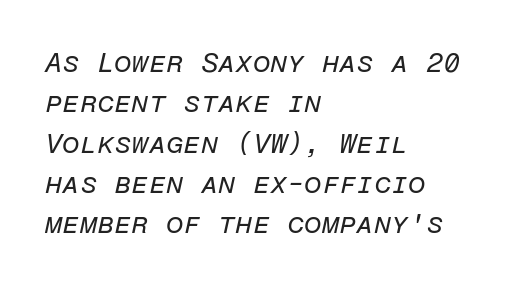
The image shows 28 px regular-weight type, italic (leaning right), monospaced; set left-aligned, normal line spacing (1.44x), normal letter spacing, not underlined; low stroke contrast and a medium x-height.
